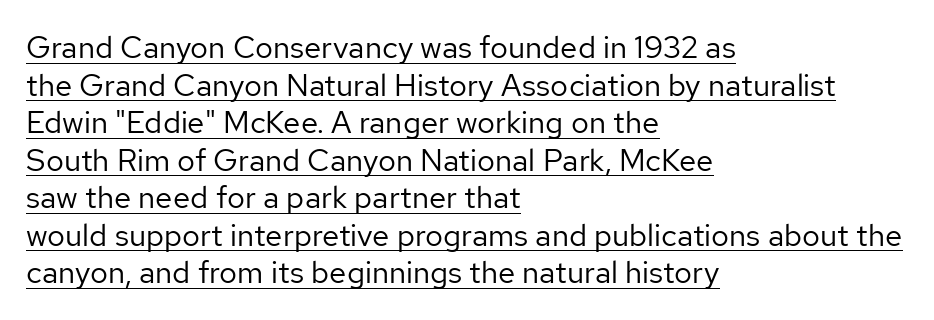
The glyphs are accompanied by a horizontal stroke just below them. Each letter keeps its own natural width here, so spacing adapts to shape. The letterforms sit at book weight or below. Where is the straight margin? On the left. The font family rendered here belongs to the sans-serif group. This sample uses plain, unmodified letter spacing.
